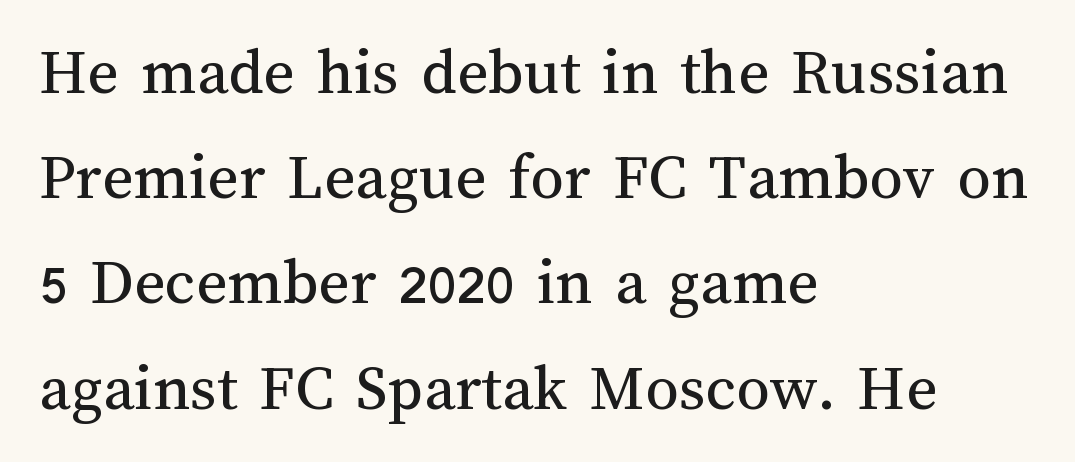
Each letter keeps its own natural width here, so spacing adapts to shape. Descenders hang freely into open space. The compositor pushed each line to the left boundary. Caption: standard tracking, unaltered. Unbolded letterforms with no extra heft. A roman cut, with each character standing at attention.
